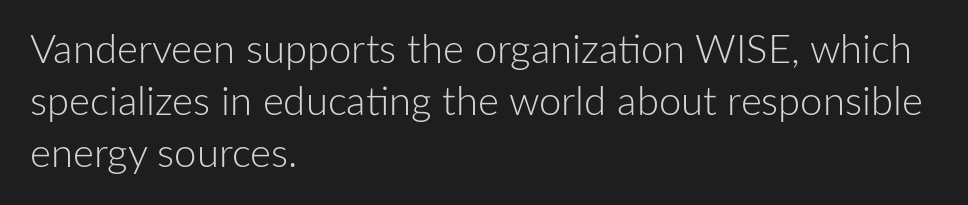
Each word holds together tightly as a unit, with standard inter-letter gaps. You can tell it's not italic because the verticals are truly vertical. Has an underline been added? It has not. Vertically, the passage feels balanced, rows spaced as you'd expect.
